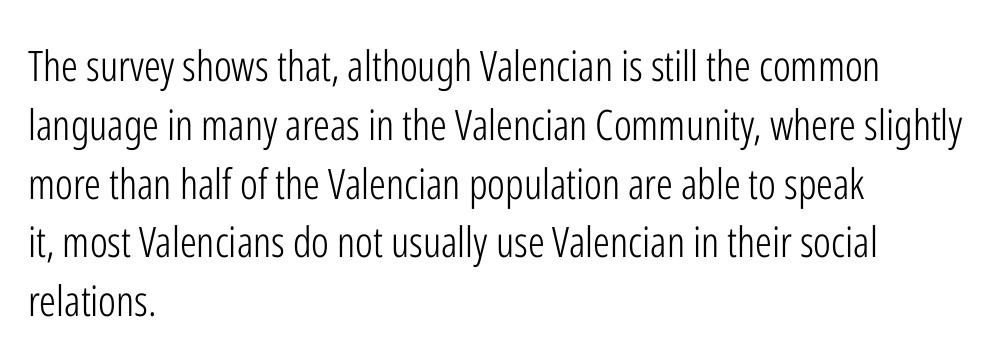
A typesetter would call this proportional, since set widths differ per character. The rendering keeps characters at their native spacing. Horizontal alignment here is leftward, the default for most running prose. Rows of type keep a routine distance in the vertical direction. The axis of the letterforms is exactly vertical. The face looks like a standard text weight, possibly lighter.
